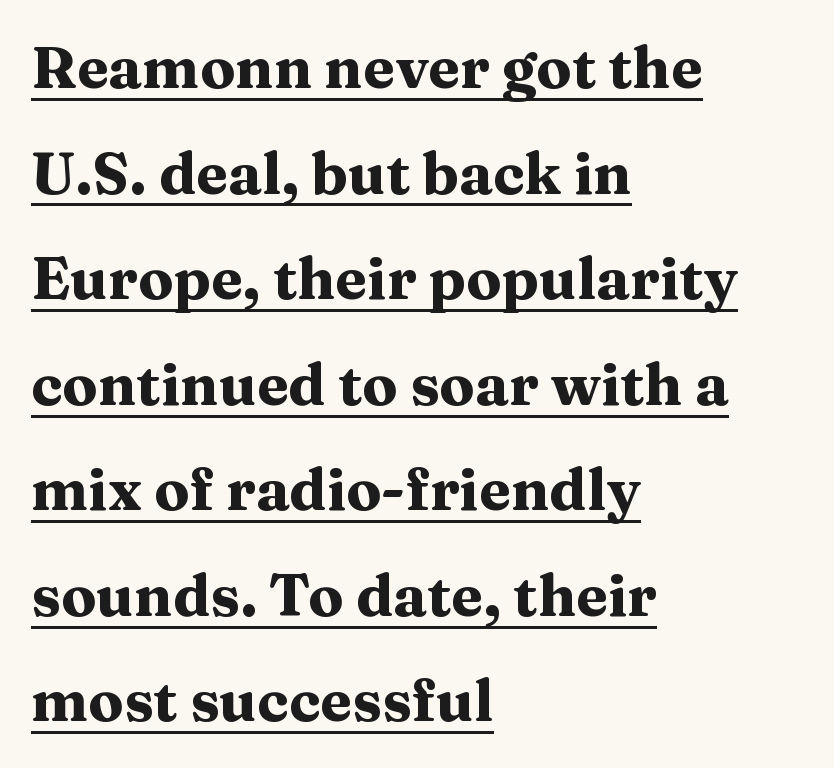
Horizontal alignment here is leftward, the default for most running prose. Unlike italic type, these characters show no tilt at all. Yep, those are serifs on the letters. In terms of weight, the rendering is a true, heavy bold. The sample's only ornament is a line tracing under the words. Varying glyph widths throughout — classic text-font behaviour.
